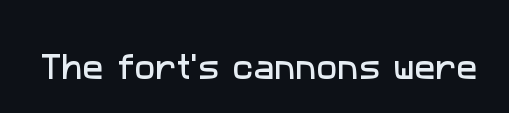
{"serif": "no", "width": "normal", "stroke_contrast": "low", "x_height": "medium", "monospaced": "no", "underline": "no", "letter_spacing": "normal", "letter_spacing_em": 0.0, "glyph_px": 28}
